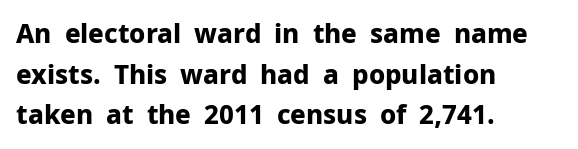
The image shows 26 px bold type, upright; set left-aligned, normal line spacing (1.56x), normal letter spacing, not underlined.
